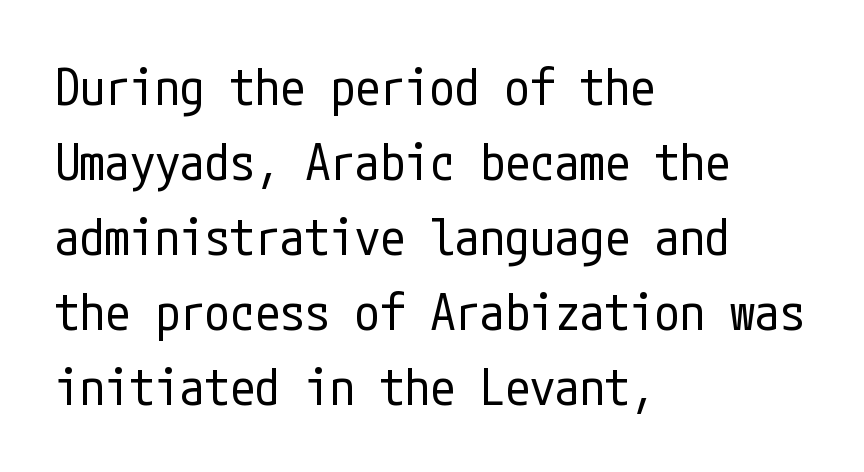
Q: Is the text bold? A: No.
Q: Is the text italic (slanted)? A: No, it is upright.
Q: Is the typeface a serif or a sans-serif typeface? A: Sans-serif.
Q: Is the text underlined? A: No.
Q: How is the paragraph aligned? A: Left-aligned.
Q: Is the spacing between letters normal or unusually wide? A: Normal.
Q: Is the spacing between lines tight, normal or loose? A: Normal.
Q: Width (condensed, normal, or wide)? A: Condensed.
Q: Stroke contrast? A: Low.
Q: x-height? A: Medium.
